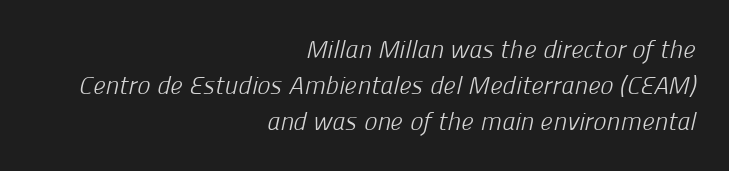
{"bold": "no", "underline": "no", "align": "right", "line_spacing": "normal", "line_spacing_ratio": 1.45, "letter_spacing": "normal", "letter_spacing_em": 0.0, "glyph_px": 25}
